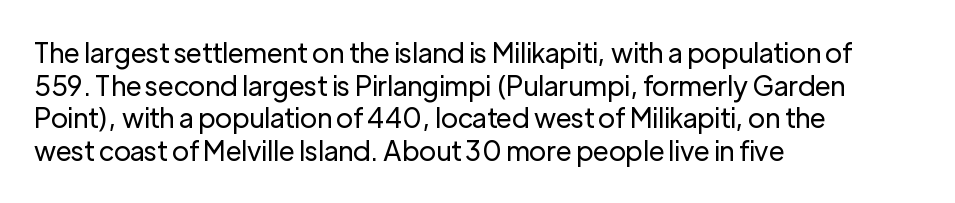
The image shows 27 px text type, upright; set left-aligned, line spacing 1.21x, normal letter spacing, not underlined.
